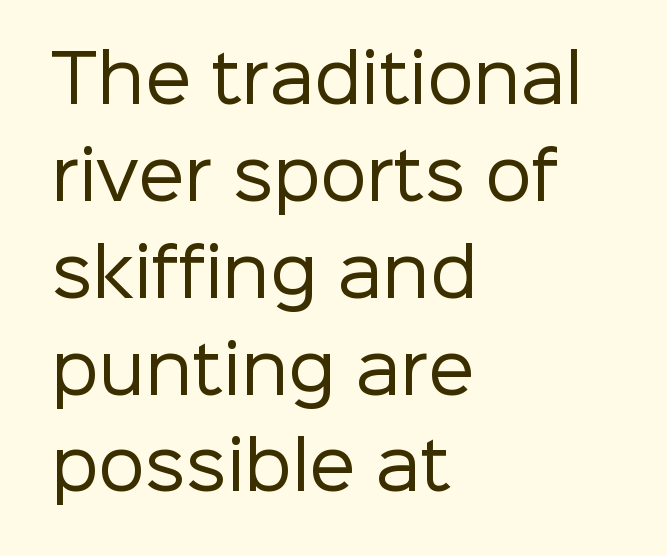
Q: Is the text bold? A: No.
Q: Is the text italic (slanted)? A: No, it is upright.
Q: Is the typeface a serif or a sans-serif typeface? A: Sans-serif.
Q: Is the text underlined? A: No.
Q: How is the paragraph aligned? A: Left-aligned.
Q: Is the spacing between letters normal or unusually wide? A: Normal.
Q: Is the spacing between lines tight, normal or loose? A: Normal.
Q: Width (condensed, normal, or wide)? A: Normal.
Q: Stroke contrast? A: Low.
Q: x-height? A: Medium.
Q: Monospaced? A: No.
